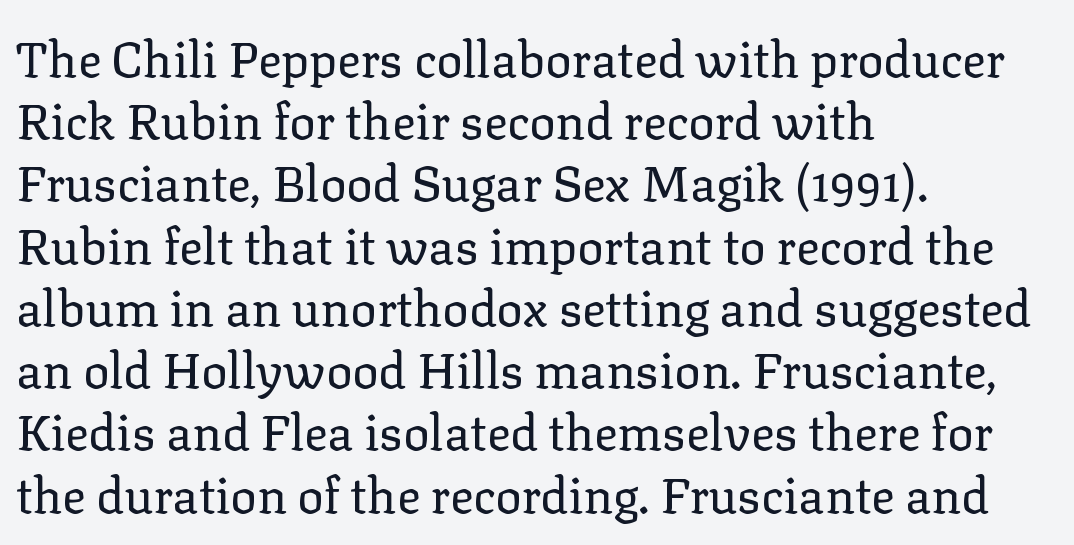
The image shows 49 px regular-weight serif type, upright; set left-aligned, normal line spacing (1.27x), normal letter spacing, not underlined; low stroke contrast and a medium x-height.
